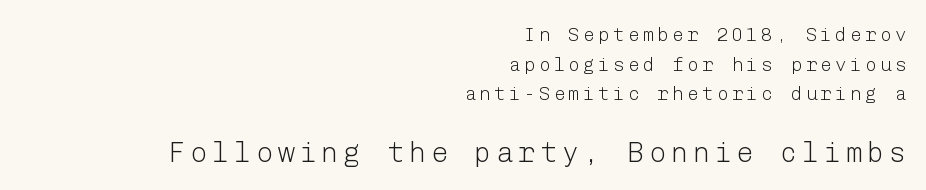
The image shows 28 px light sans-serif type, upright; set right-aligned, normal line spacing (1.56x), not underlined; the second (bottom) block is 1.47x larger; low stroke contrast and a medium x-height.
